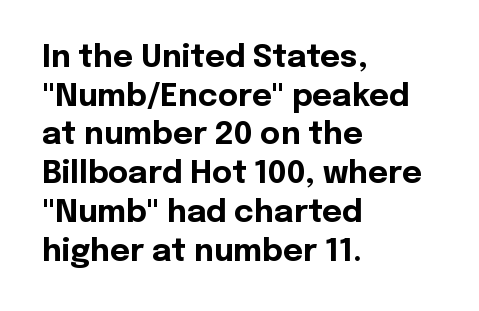
{"serif": "no", "italic": "no", "bold": "yes", "weight": "bold", "width": "normal", "x_height": "medium", "monospaced": "no", "underline": "no", "align": "left", "line_spacing": "normal", "line_spacing_ratio": 1.25, "letter_spacing": "normal", "letter_spacing_em": 0.0, "glyph_px": 31}
